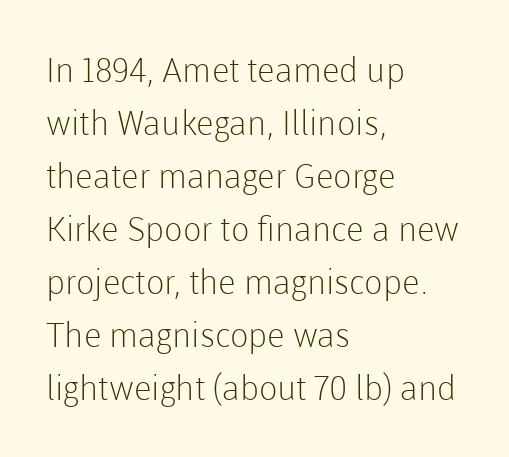
The image shows 34 px light sans-serif type, upright; set left-aligned, normal line spacing (1.56x), normal letter spacing, not underlined; low stroke contrast and a medium x-height.
